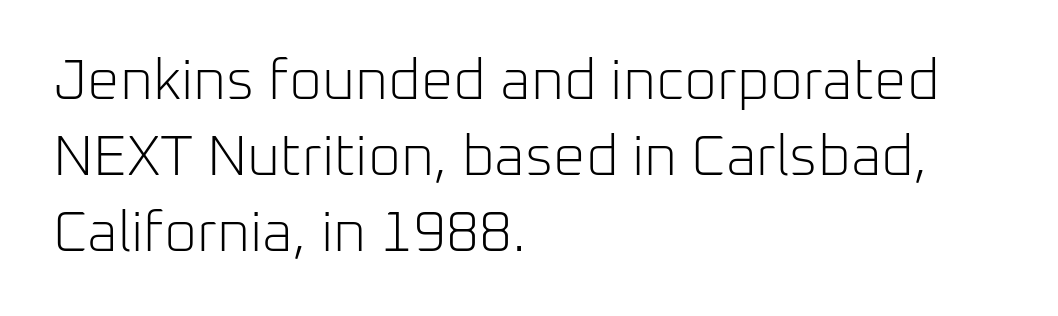
Q: Is the text bold? A: No.
Q: Is the text italic (slanted)? A: No, it is upright.
Q: Is the typeface a serif or a sans-serif typeface? A: Sans-serif.
Q: Is the text underlined? A: No.
Q: How is the paragraph aligned? A: Left-aligned.
Q: Is the spacing between letters normal or unusually wide? A: Normal.
Q: Is the spacing between lines tight, normal or loose? A: Normal.
Q: Width (condensed, normal, or wide)? A: Normal.
Q: Stroke contrast? A: Low.
Q: x-height? A: Medium.
Q: Monospaced? A: No.
